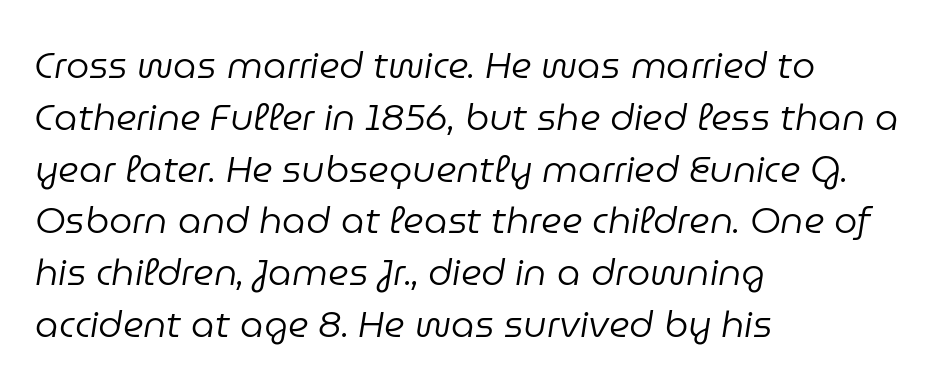
{"italic": "yes", "lean": "right", "slant_degrees": 9, "bold": "no", "weight": "regular", "width": "normal", "stroke_contrast": "low", "x_height": "medium", "monospaced": "no", "underline": "no", "align": "left", "line_spacing": "normal", "line_spacing_ratio": 1.4, "letter_spacing": "normal", "letter_spacing_em": 0.0, "glyph_px": 37}
